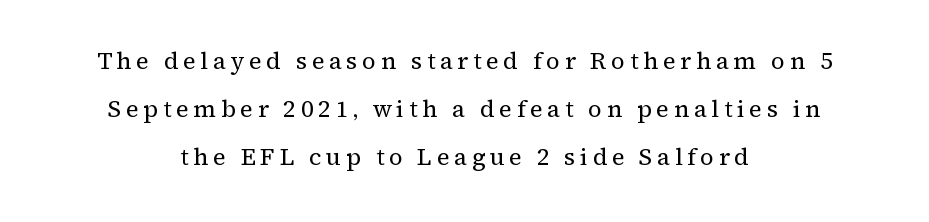
The font is comparable to plain body text, perhaps lighter. The leading is generous, giving the passage an open texture. Which margin do the lines hug? Neither — every line sits in the middle. Decoration check: the copy has no underline. These lines were composed using upright roman letters.
